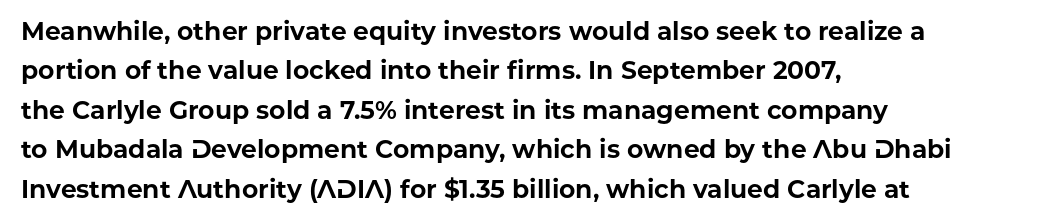
Evenly set lines give the paragraph a standard silhouette. Glance below the letters and you will spot only blank space. Typeset ragged right — the left edge is the straight one. This sample uses plain, unmodified letter spacing. Style check: upright. I'd describe the lettering as bold — thick and assertive.
